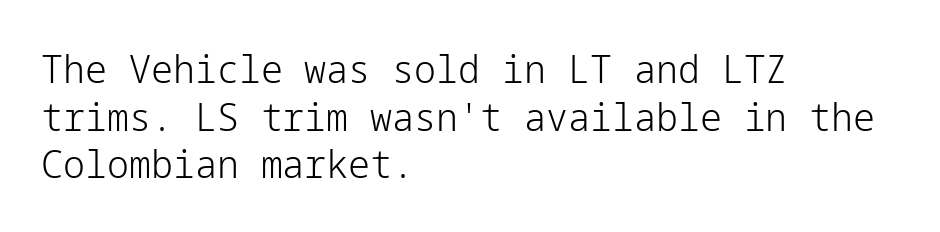
{"serif": "no", "italic": "no", "bold": "no", "weight": "light", "width": "normal", "stroke_contrast": "low", "x_height": "medium", "underline": "no", "align": "left", "line_spacing_ratio": 1.22, "letter_spacing": "normal", "letter_spacing_em": 0.0, "glyph_px": 39}
